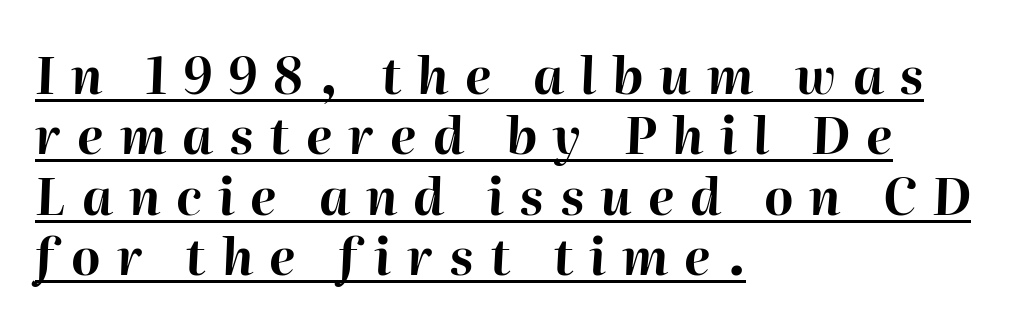
{"italic": "yes", "lean": "right", "slant_degrees": 2, "bold": "yes", "weight": "bold", "width": "normal", "stroke_contrast": "high", "x_height": "medium", "monospaced": "no", "underline": "yes", "align": "left", "line_spacing_ratio": 1.21, "letter_spacing": "wide", "letter_spacing_em": 0.32, "glyph_px": 50}
